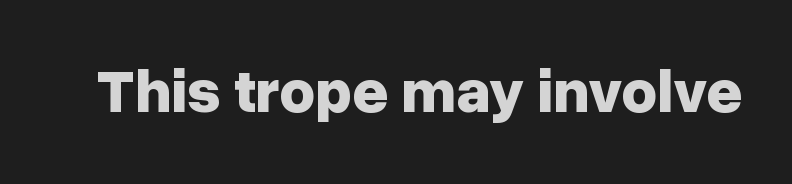
The glyphs are unaccompanied by any horizontal stroke below them. You'd pick this weight for a headline — it's a proper bold. The rendering keeps characters at their native spacing. Note: no serifs on the glyphs. Tall strokes in this sample are plumb rather than angled. This sample has the flowing, uneven cadence of proportional lettering.
